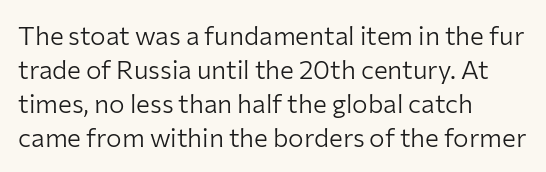
The image shows 26 px text type, upright; set left-aligned, normal line spacing (1.31x), normal letter spacing, not underlined.
